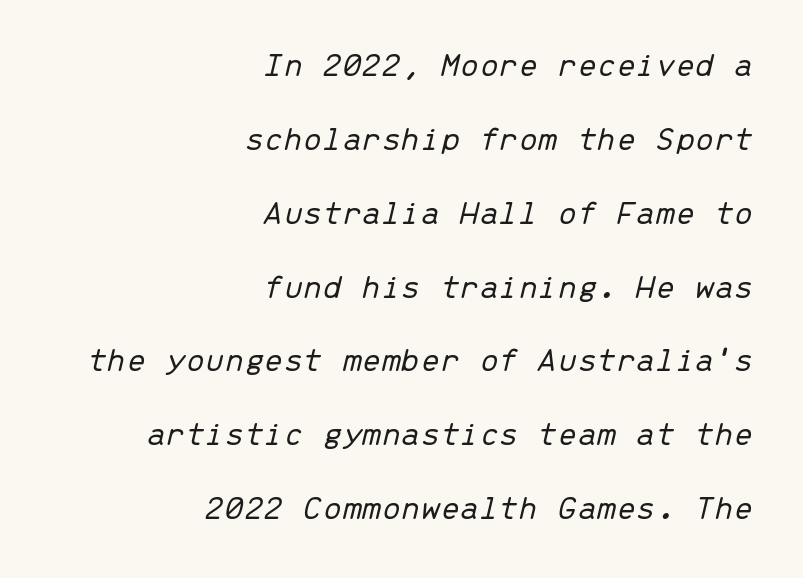
The image shows 35 px light type, italic (leaning right), monospaced; set right-aligned, loose line spacing (2.11x), normal letter spacing, not underlined; low stroke contrast and a medium x-height.
